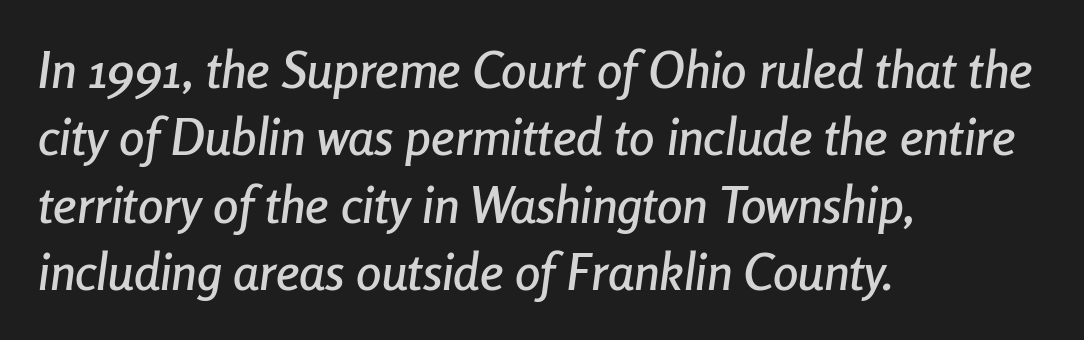
{"italic": "yes", "lean": "right", "slant_degrees": 8, "width": "condensed", "stroke_contrast": "low", "x_height": "medium", "monospaced": "no", "underline": "no", "align": "left", "line_spacing": "normal", "line_spacing_ratio": 1.32, "letter_spacing": "normal", "letter_spacing_em": 0.0, "glyph_px": 51}
